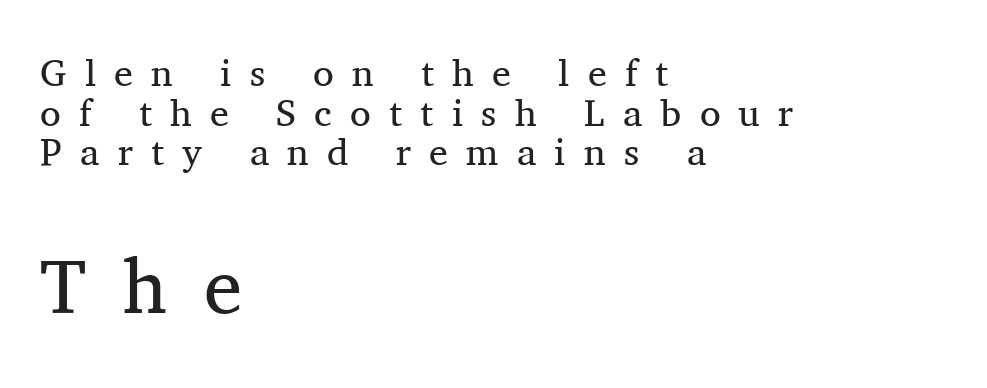
Q: Is the text bold? A: No.
Q: Is the text italic (slanted)? A: No, it is upright.
Q: Is the typeface a serif or a sans-serif typeface? A: Serif.
Q: Is the text underlined? A: No.
Q: How is the paragraph aligned? A: Left-aligned.
Q: Is the spacing between letters normal or unusually wide? A: Unusually wide.
Q: Is the spacing between lines tight, normal or loose? A: Tight.
Q: Which block of text is set in a larger size, the first (top) or the second (bottom)? A: The second (bottom) one.
Q: Width (condensed, normal, or wide)? A: Normal.
Q: Stroke contrast? A: Medium.
Q: x-height? A: Medium.
Q: Monospaced? A: No.
